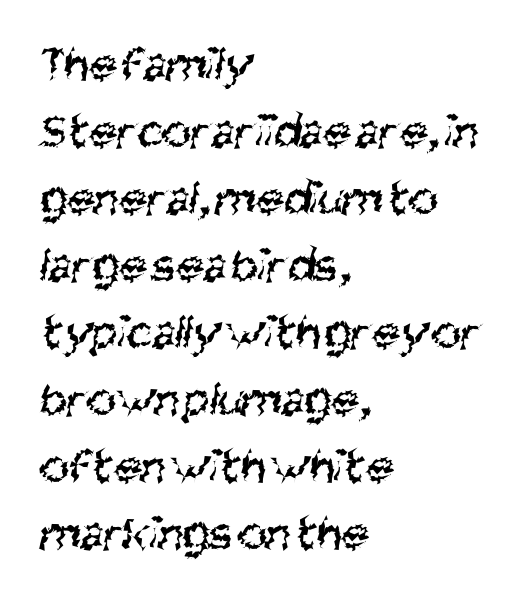
The image shows 50 px regular-weight, condensed sans-serif type; set left-aligned, normal line spacing (1.34x), normal letter spacing, not underlined; medium stroke contrast and a large x-height.
